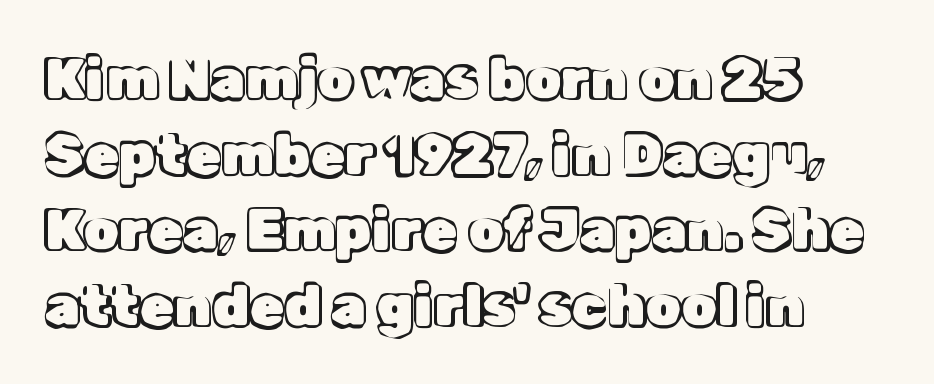
The image shows 56 px text type, upright; set left-aligned, normal line spacing (1.35x), normal letter spacing, not underlined; a medium x-height.
